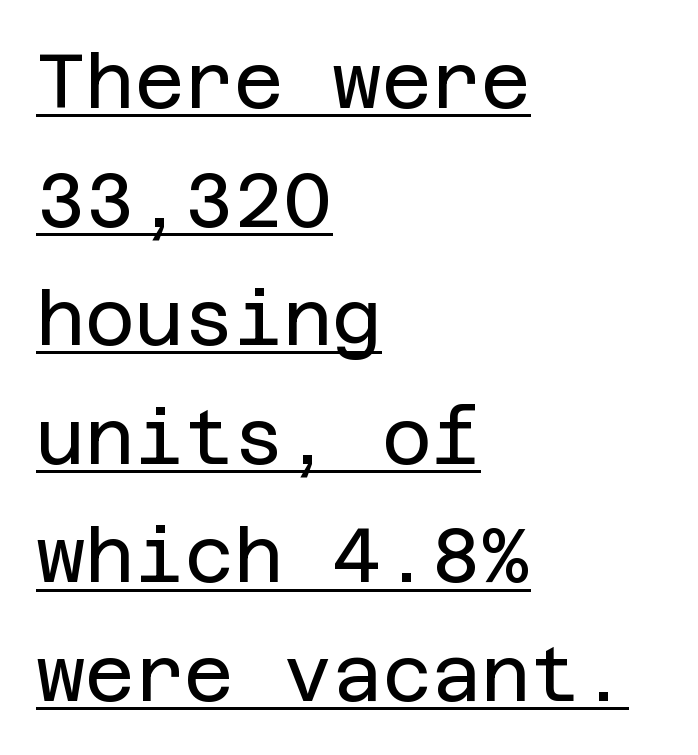
To sum up the face: it is a sans, with no serifs. A typographer would call this underscored text. No chunkiness to these letters — they're not bold. All the whitespace from short lines collects on the right. Italic: no, the glyphs are upright roman.
